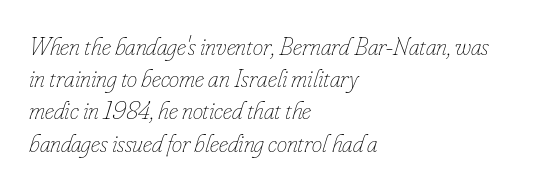
Q: Is the text bold? A: No.
Q: Is the text italic (slanted)? A: Yes, it leans right by about 16 degrees.
Q: Is the text underlined? A: No.
Q: How is the paragraph aligned? A: Left-aligned.
Q: Is the spacing between letters normal or unusually wide? A: Normal.
